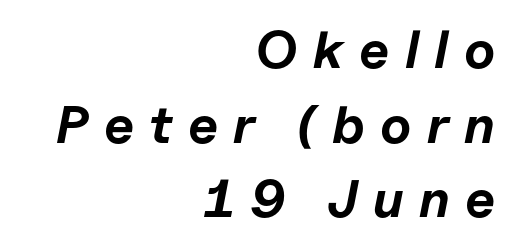
The typesetter chose a ragged-left arrangement here. Vertical spacing — default. Characters are canted at an angle relative to the baseline's perpendicular. Here the designer chose a conventional face with non-uniform glyph widths.
